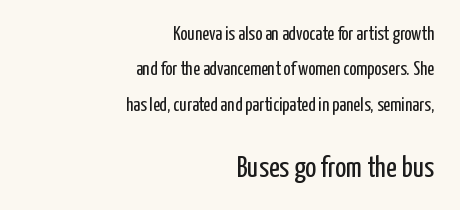
Q: Is the text bold? A: No.
Q: Is the text italic (slanted)? A: No, it is upright.
Q: Is the typeface a serif or a sans-serif typeface? A: Sans-serif.
Q: Is the text underlined? A: No.
Q: How is the paragraph aligned? A: Right-aligned.
Q: Is the spacing between letters normal or unusually wide? A: Normal.
Q: Which block of text is set in a larger size, the first (top) or the second (bottom)? A: The second (bottom) one.
Q: Width (condensed, normal, or wide)? A: Condensed.
Q: Stroke contrast? A: Low.
Q: x-height? A: Medium.
Q: Monospaced? A: No.
